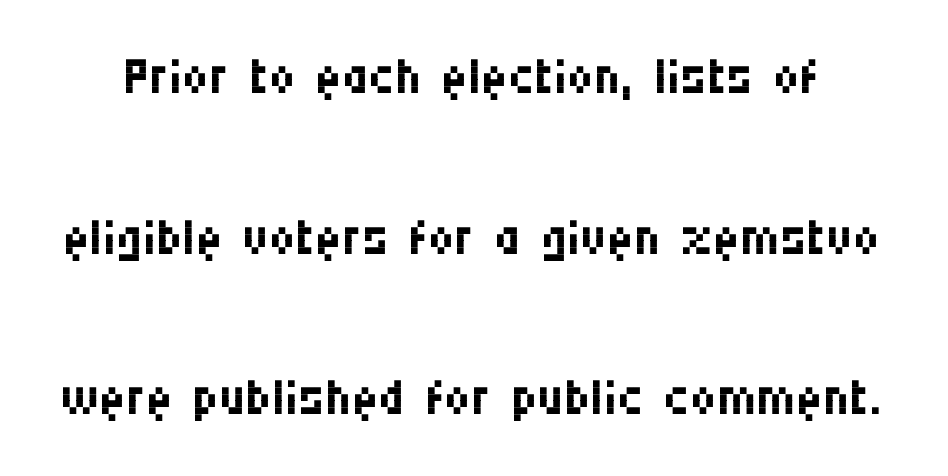
{"serif": "no", "italic": "no", "bold": "no", "weight": "regular", "width": "condensed", "stroke_contrast": "medium", "x_height": "large", "monospaced": "no", "underline": "no", "line_spacing": "loose", "line_spacing_ratio": 2.2, "letter_spacing": "normal", "letter_spacing_em": 0.0, "glyph_px": 73}
